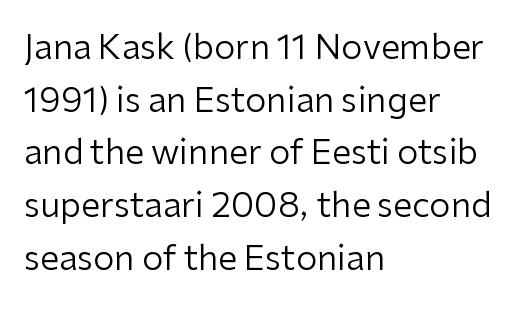
The designer went with a sans here, leaving each stem footless. Each stroke keeps to a modest, everyday thickness or less. You could call the tracking neutral — neither tight nor loose. The lines sit at an ordinary, default distance from one another. Do the characters align in a grid? No, the font is proportional.
